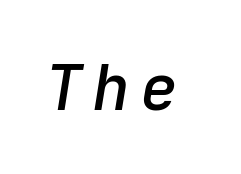
Underlining? Definitely not there. This is the in-between weight designers call semibold or demi. Italic? Definitely — the glyphs are oblique. Do the characters align in a grid? Yes, the font is monospaced.
